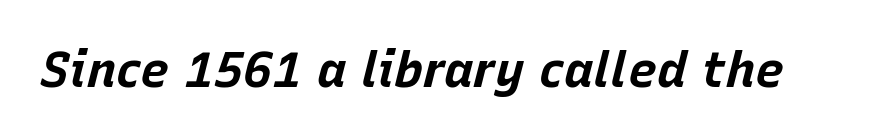
Words float on clear page, feet unadorned. Weight: bold. The whole block is typeset with a tilt. Characters follow at the spacing the type designer built in.
